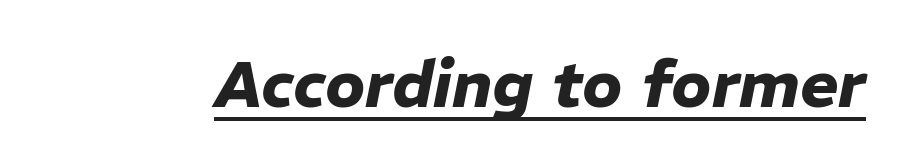
Looking at the ascenders, they clearly lean. Compared with undecorated copy, this sample adds a rule below the words. Tracking value appears to be zero — textbook default spacing. The font is running at its bold setting. Spacing verdict: proportional, widths tailored to each character.
